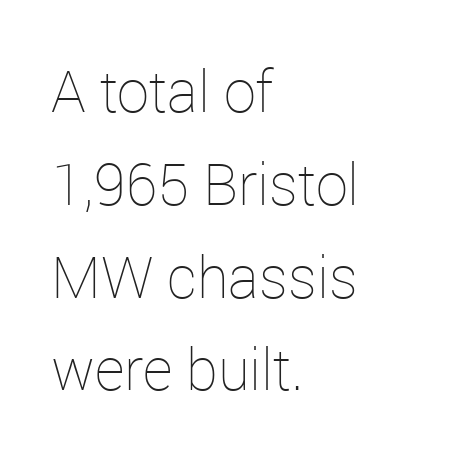
The image shows 58 px thin type, upright; set left-aligned, normal line spacing (1.6x), normal letter spacing, not underlined; low stroke contrast and a medium x-height.
